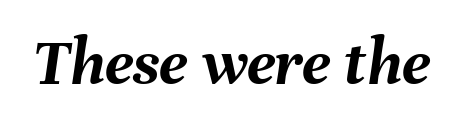
{"italic": "yes", "lean": "right", "slant_degrees": 8, "bold": "yes", "weight": "semibold", "width": "normal", "stroke_contrast": "medium", "x_height": "medium", "monospaced": "no", "underline": "no", "letter_spacing": "normal", "letter_spacing_em": 0.0, "glyph_px": 68}
